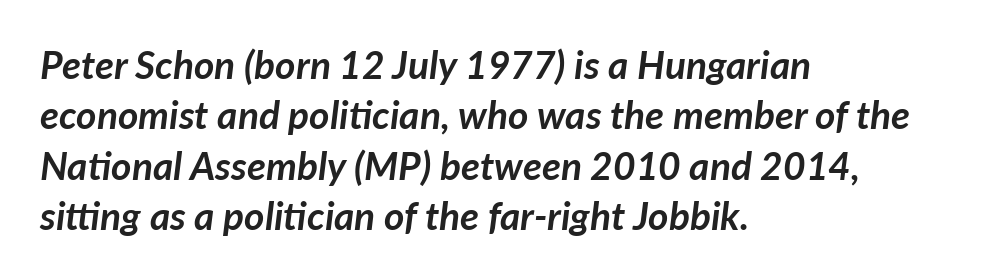
Q: Is the text bold? A: Yes.
Q: Is the text italic (slanted)? A: Yes, it leans right by about 7 degrees.
Q: Is the text underlined? A: No.
Q: How is the paragraph aligned? A: Left-aligned.
Q: Is the spacing between letters normal or unusually wide? A: Normal.
Q: Is the spacing between lines tight, normal or loose? A: Normal.
Q: Width (condensed, normal, or wide)? A: Normal.
Q: Stroke contrast? A: Low.
Q: x-height? A: Medium.
Q: Monospaced? A: No.
